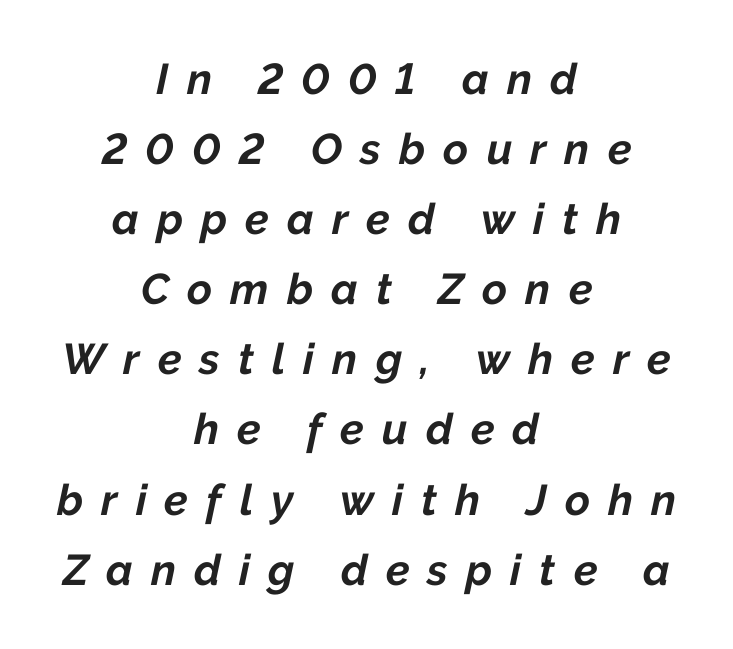
Q: Is the text bold? A: Yes.
Q: Is the text italic (slanted)? A: Yes, it leans right by about 12 degrees.
Q: Is the text underlined? A: No.
Q: How is the paragraph aligned? A: Centered.
Q: Is the spacing between letters normal or unusually wide? A: Unusually wide.
Q: Is the spacing between lines tight, normal or loose? A: Normal.
Q: Width (condensed, normal, or wide)? A: Normal.
Q: Stroke contrast? A: Low.
Q: x-height? A: Medium.
Q: Monospaced? A: No.
